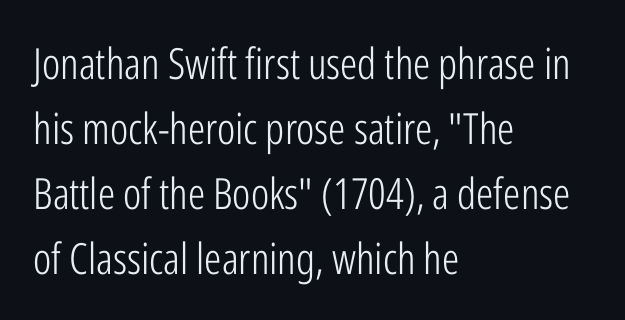
The image shows 43 px light, condensed sans-serif type, upright; set left-aligned, normal line spacing (1.51x), normal letter spacing, not underlined; low stroke contrast and a medium x-height.
